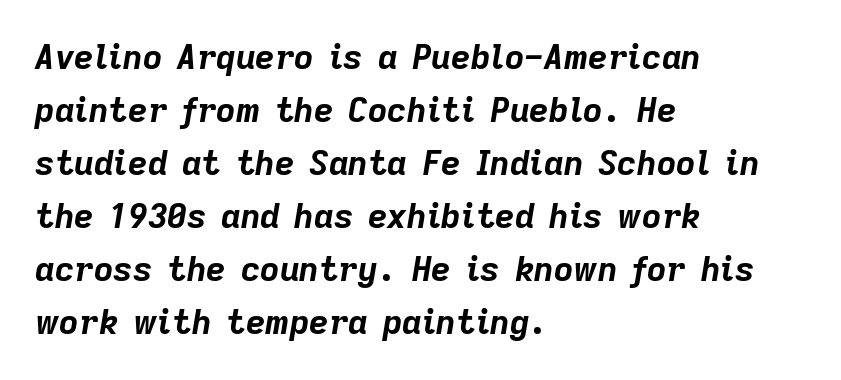
The image shows 34 px bold type, italic (leaning right); set left-aligned, normal line spacing (1.56x), normal letter spacing, not underlined; low stroke contrast and a medium x-height.
